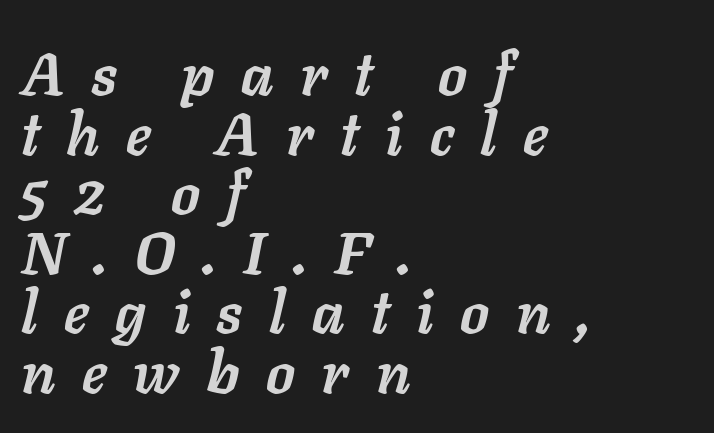
The image shows 59 px semibold type, italic (leaning right); set left-aligned, tight line spacing (1.01x), unusually wide letter spacing (+0.45 em), not underlined; low stroke contrast and a medium x-height.
